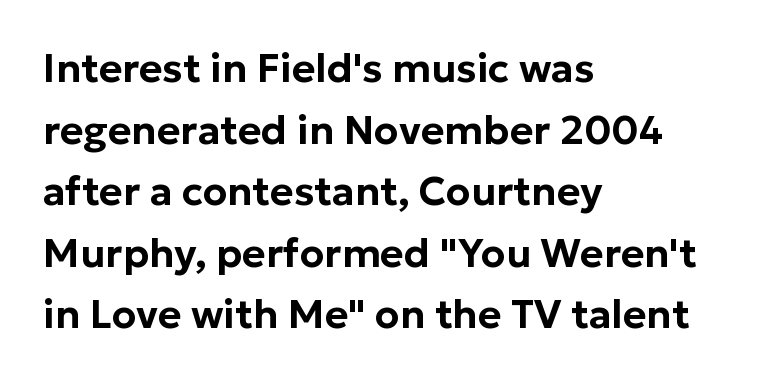
Visually the block forms a straight wall on the left and a jagged coastline on the right. Examine the stroke ends and you'll find no serifs. Underlining? Definitely not there. The face used here is rendered with its standard letterfit. Think of a printed novel: that variable character pitch is what you see here.
